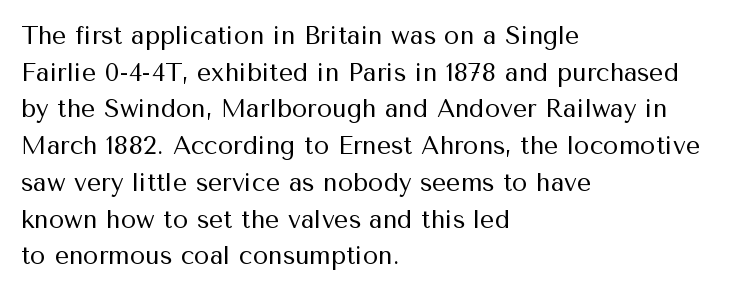
{"italic": "no", "bold": "no", "underline": "no", "align": "left", "line_spacing": "normal", "line_spacing_ratio": 1.47, "letter_spacing": "normal", "letter_spacing_em": 0.0, "glyph_px": 25}
